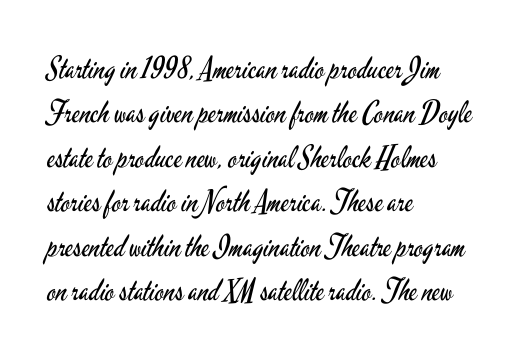
{"serif": "no", "bold": "no", "weight": "regular", "width": "condensed", "stroke_contrast": "low", "x_height": "small", "monospaced": "no", "underline": "no", "align": "left", "line_spacing": "normal", "line_spacing_ratio": 1.48, "letter_spacing": "normal", "letter_spacing_em": 0.0, "glyph_px": 30}
